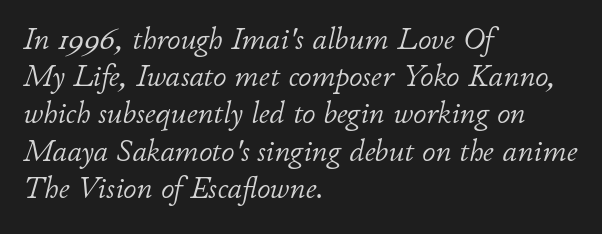
Q: Is the text bold? A: No.
Q: Is the text italic (slanted)? A: Yes, it leans right by about 11 degrees.
Q: Is the text underlined? A: No.
Q: How is the paragraph aligned? A: Left-aligned.
Q: Is the spacing between letters normal or unusually wide? A: Normal.
Q: Width (condensed, normal, or wide)? A: Normal.
Q: Stroke contrast? A: Low.
Q: x-height? A: Small.
Q: Monospaced? A: No.
